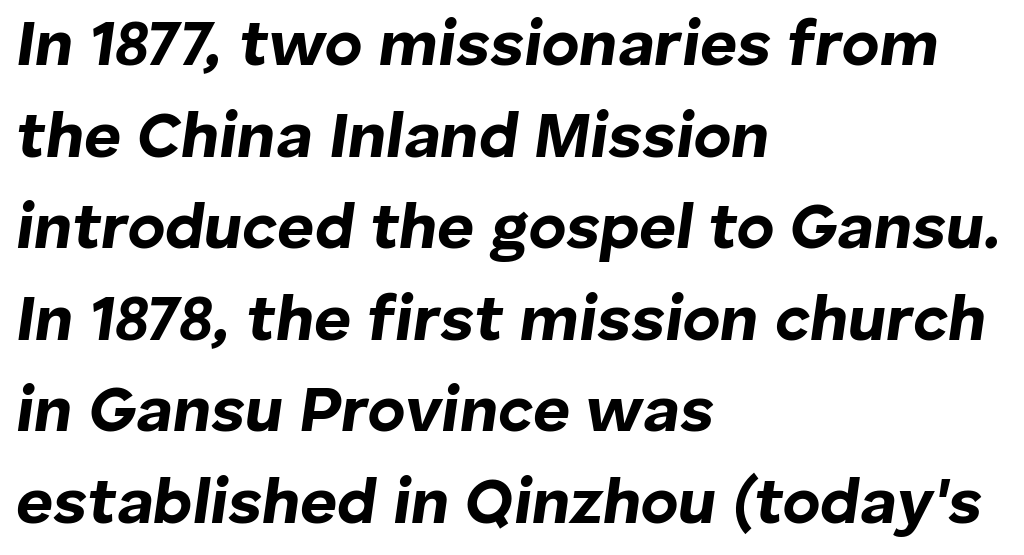
Q: Is the text bold? A: Yes.
Q: Is the text italic (slanted)? A: Yes, it leans right by about 8 degrees.
Q: Is the text underlined? A: No.
Q: How is the paragraph aligned? A: Left-aligned.
Q: Is the spacing between letters normal or unusually wide? A: Normal.
Q: Is the spacing between lines tight, normal or loose? A: Normal.
Q: Width (condensed, normal, or wide)? A: Normal.
Q: Stroke contrast? A: Low.
Q: x-height? A: Medium.
Q: Monospaced? A: No.
